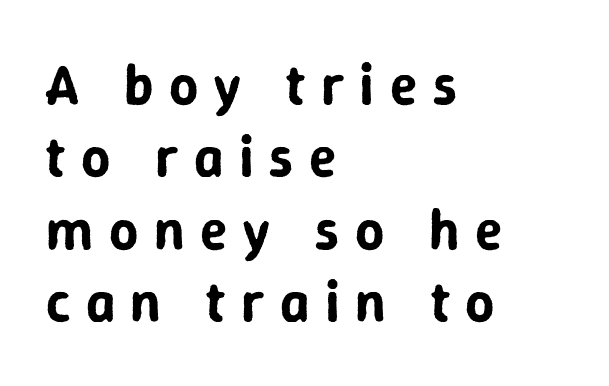
{"serif": "no", "italic": "no", "width": "normal", "stroke_contrast": "low", "x_height": "medium", "monospaced": "no", "underline": "no", "align": "left", "line_spacing": "normal", "line_spacing_ratio": 1.27, "letter_spacing": "wide", "letter_spacing_em": 0.27, "glyph_px": 57}
